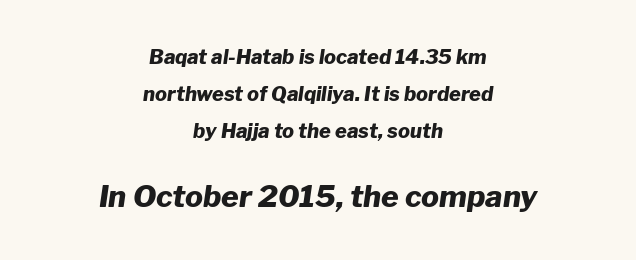
{"italic": "yes", "lean": "right", "slant_degrees": 8, "bold": "yes", "weight": "heavy", "width": "normal", "stroke_contrast": "low", "x_height": "medium", "monospaced": "no", "underline": "no", "align": "center", "line_spacing_ratio": 1.84, "letter_spacing": "normal", "letter_spacing_em": 0.0, "larger_block": "second", "size_ratio": 1.5, "glyph_px": 30}
